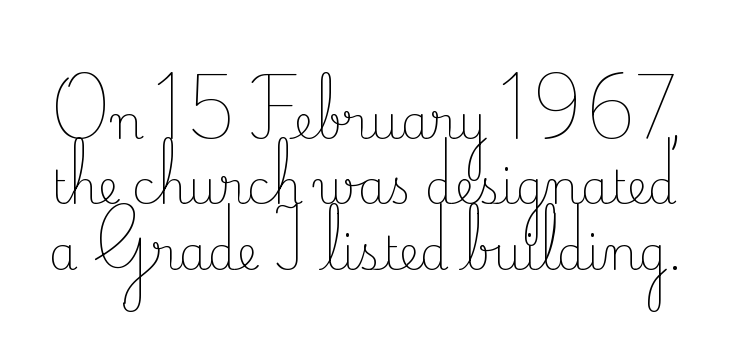
{"serif": "yes", "italic": "no", "bold": "no", "weight": "light", "width": "normal", "stroke_contrast": "low", "x_height": "small", "monospaced": "no", "underline": "no", "line_spacing": "normal", "line_spacing_ratio": 1.42, "letter_spacing": "normal", "letter_spacing_em": 0.0, "glyph_px": 46}
